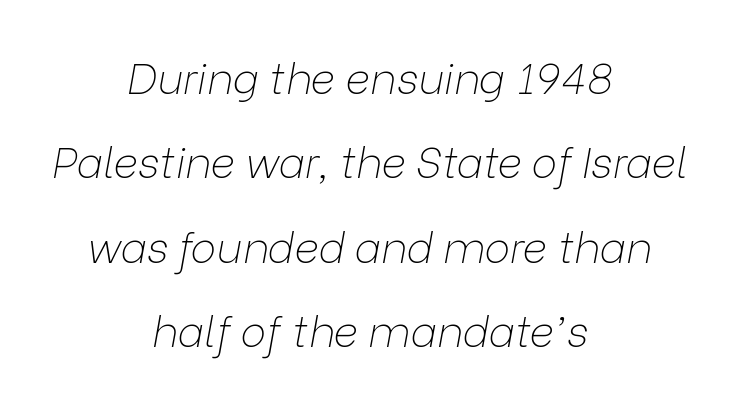
The designer dialed line spacing up above the default. Visually the block forms a symmetrical silhouette, jagged on both flanks. Italic? Definitely — the glyphs are oblique. You could not count columns in this text — the font is proportionally spaced. Decoration check: the copy has no underline.
